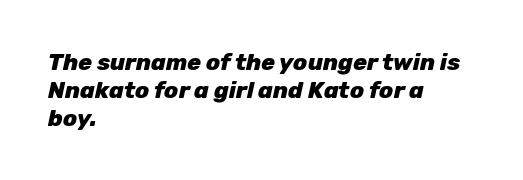
Alignment: flush left. Lines of text with bare space underneath. The letters are bold, with thick, heavy strokes. Inter-character spacing is left at the font's built-in metrics. Slant detected: the letters are inclined.
